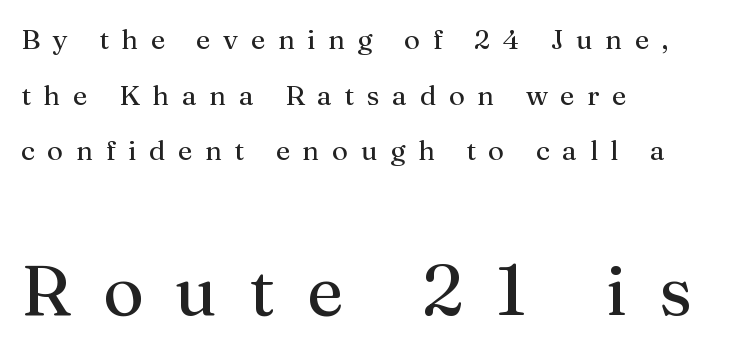
Q: Is the text bold? A: No.
Q: Is the text italic (slanted)? A: No, it is upright.
Q: Is the typeface a serif or a sans-serif typeface? A: Serif.
Q: Is the text underlined? A: No.
Q: How is the paragraph aligned? A: Left-aligned.
Q: Is the spacing between letters normal or unusually wide? A: Unusually wide.
Q: Is the spacing between lines tight, normal or loose? A: Loose.
Q: Which block of text is set in a larger size, the first (top) or the second (bottom)? A: The second (bottom) one.
Q: Width (condensed, normal, or wide)? A: Normal.
Q: Stroke contrast? A: Medium.
Q: x-height? A: Medium.
Q: Monospaced? A: No.
